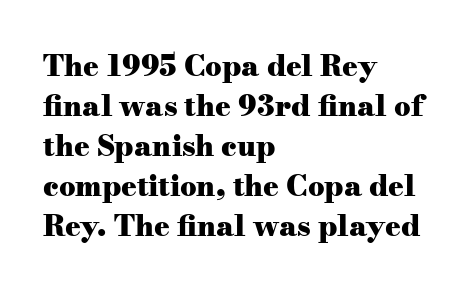
Is the block centered? No — it sits flush against the left margin. This is heavy type, rendered in bold. The face used here is seriffed, in the tradition of book romans. Character widths vary here, with narrow letters taking less room than wide ones. In terms of letterspacing, this is plain default setting.
